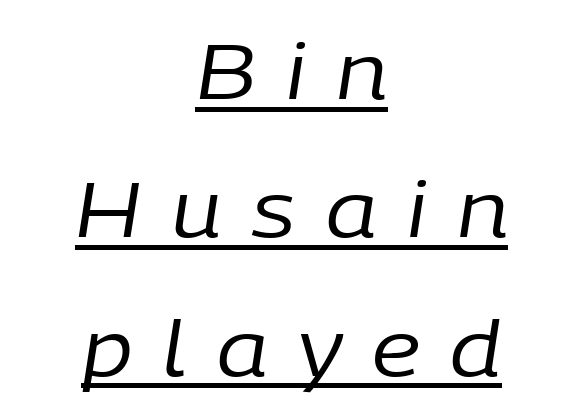
This sample has the flowing, uneven cadence of proportional lettering. The characters are drawn with everyday or finer stroke widths. Notice how the passage keeps no hard edge, just a central spine. The lettering tilts uniformly, giving the passage an italic look.
